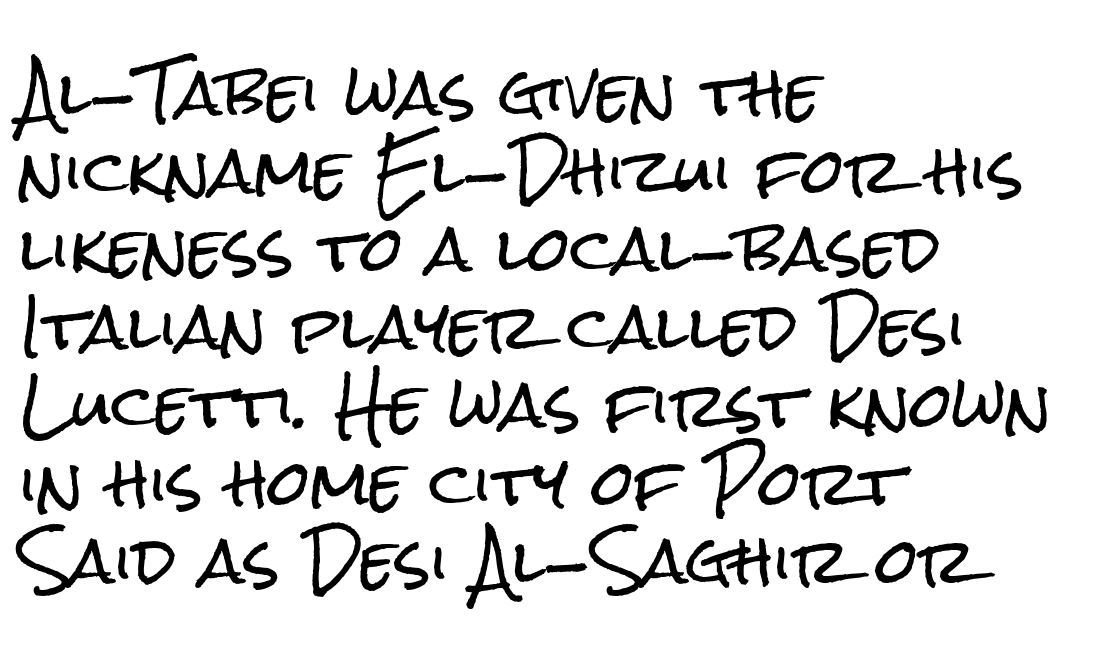
Q: Is the text italic (slanted)? A: No, it is upright.
Q: Is the typeface a serif or a sans-serif typeface? A: Sans-serif.
Q: Is the text underlined? A: No.
Q: How is the paragraph aligned? A: Left-aligned.
Q: Is the spacing between letters normal or unusually wide? A: Normal.
Q: Is the spacing between lines tight, normal or loose? A: Normal.
Q: Width (condensed, normal, or wide)? A: Condensed.
Q: Stroke contrast? A: Low.
Q: x-height? A: Medium.
Q: Monospaced? A: No.
